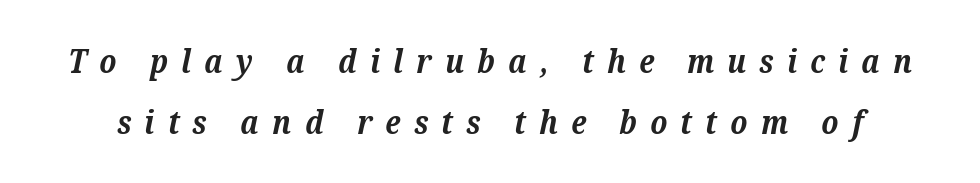
The image shows 32 px bold serif type, italic (leaning right); set loose line spacing (1.92x), unusually wide letter spacing (+0.41 em), not underlined; medium stroke contrast and a medium x-height.
